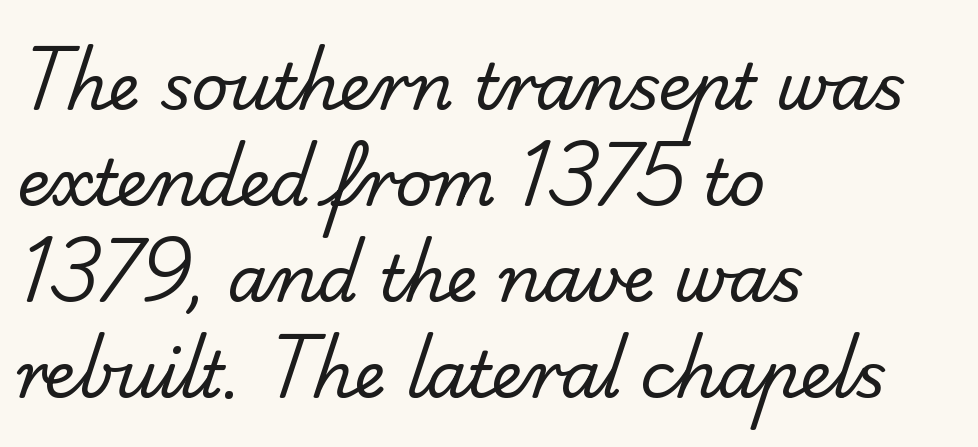
The image shows 64 px regular-weight sans-serif type; set left-aligned, normal line spacing (1.5x), normal letter spacing, not underlined; low stroke contrast and a small x-height.
